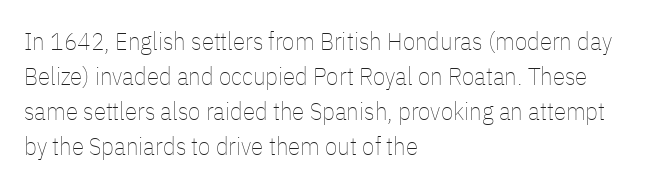
{"italic": "no", "bold": "no", "underline": "no", "align": "left", "line_spacing": "normal", "line_spacing_ratio": 1.4, "letter_spacing": "normal", "letter_spacing_em": 0.0, "glyph_px": 25}
